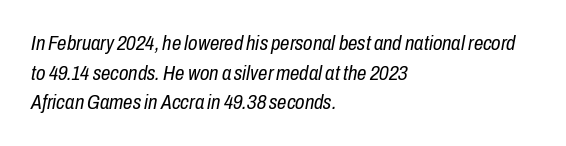
Q: Is the text bold? A: No.
Q: Is the text italic (slanted)? A: Yes, it leans right by about 10 degrees.
Q: Is the text underlined? A: No.
Q: How is the paragraph aligned? A: Left-aligned.
Q: Is the spacing between letters normal or unusually wide? A: Normal.
Q: Is the spacing between lines tight, normal or loose? A: Normal.
